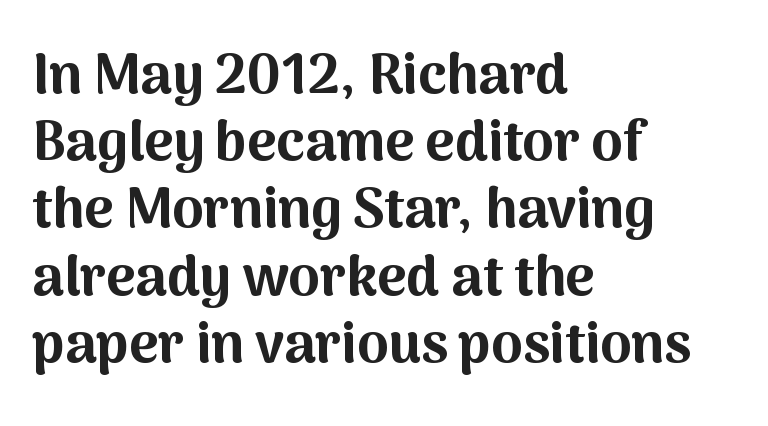
Q: Is the text bold? A: Yes.
Q: Is the text italic (slanted)? A: No, it is upright.
Q: Is the typeface a serif or a sans-serif typeface? A: Sans-serif.
Q: Is the text underlined? A: No.
Q: How is the paragraph aligned? A: Left-aligned.
Q: Is the spacing between letters normal or unusually wide? A: Normal.
Q: Width (condensed, normal, or wide)? A: Normal.
Q: Stroke contrast? A: Medium.
Q: x-height? A: Medium.
Q: Monospaced? A: No.
